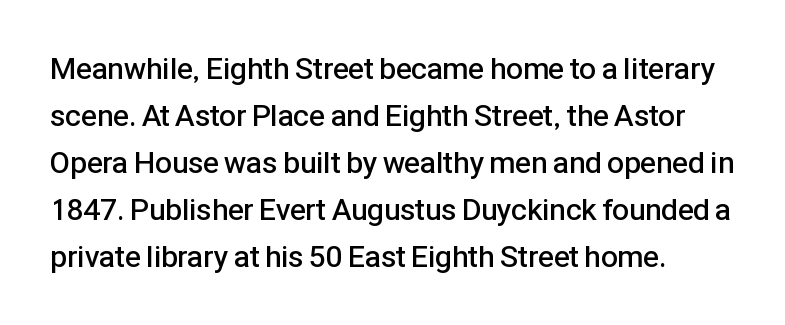
The image shows 30 px semibold sans-serif type, upright; set normal line spacing (1.57x), normal letter spacing, not underlined; low stroke contrast and a medium x-height.
